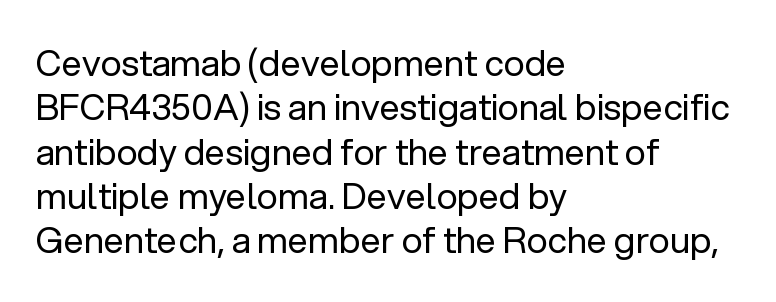
If you drew a line through each stem, it would be perfectly vertical. Note: no serifs on the glyphs. The rendering keeps characters at their native spacing. Stems and bowls with no extra thickness — not bold. Think of a printed novel: that variable character pitch is what you see here.
